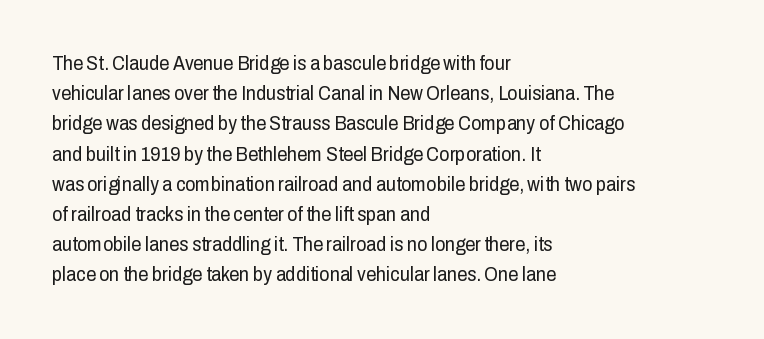
Q: Is the text bold? A: No.
Q: Is the text italic (slanted)? A: No, it is upright.
Q: Is the text underlined? A: No.
Q: How is the paragraph aligned? A: Left-aligned.
Q: Is the spacing between letters normal or unusually wide? A: Normal.
Q: Is the spacing between lines tight, normal or loose? A: Normal.
